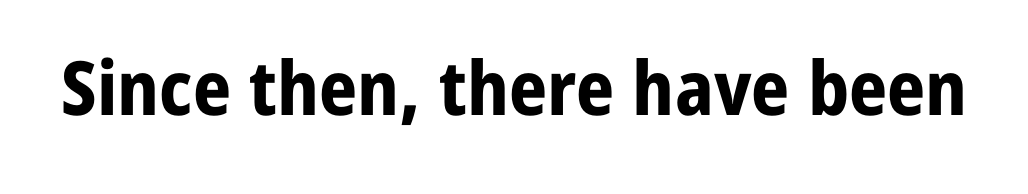
Ascenders rise straight up at ninety degrees. Has an underline been added? It has not. Is this a fixed-width face? No — the glyphs have proportional, varying widths. No extra tracking has been applied to these lines. Font category for this specimen: sans-serif.
